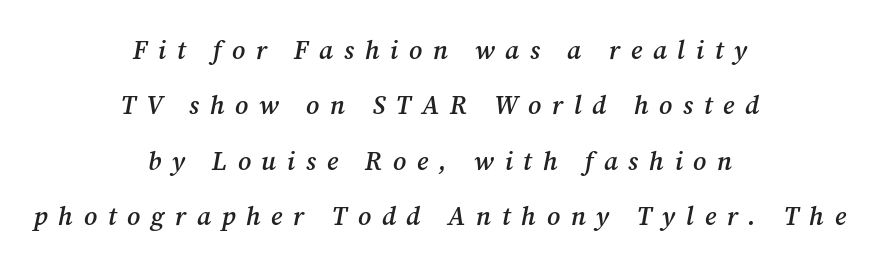
Q: Is the text bold? A: Semi-bold.
Q: Is the text italic (slanted)? A: Yes, it leans right by about 12 degrees.
Q: Is the text underlined? A: No.
Q: How is the paragraph aligned? A: Centered.
Q: Is the spacing between letters normal or unusually wide? A: Unusually wide.
Q: Is the spacing between lines tight, normal or loose? A: Loose.
